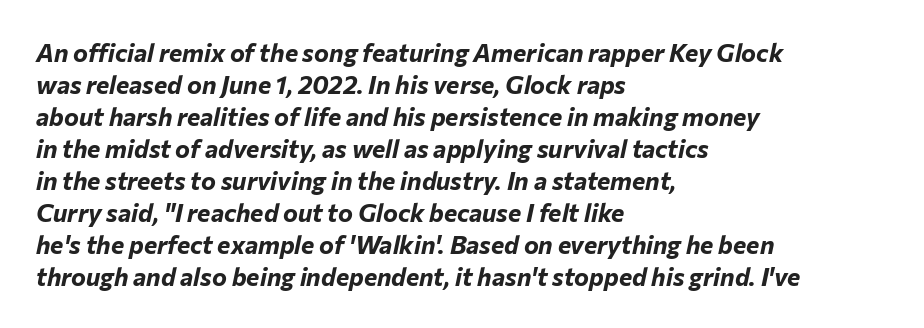
{"italic": "yes", "lean": "right", "slant_degrees": 12, "bold": "yes", "underline": "no", "align": "left", "line_spacing": "normal", "line_spacing_ratio": 1.28, "letter_spacing": "normal", "letter_spacing_em": 0.0, "glyph_px": 25}
